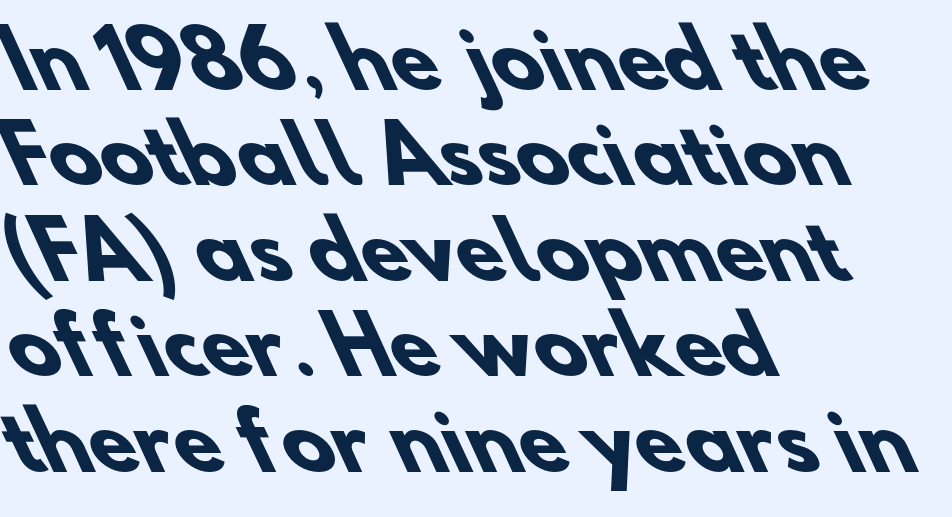
{"serif": "no", "bold": "yes", "weight": "heavy", "width": "normal", "stroke_contrast": "low", "x_height": "small", "monospaced": "no", "underline": "no", "align": "left", "line_spacing_ratio": 1.24, "letter_spacing": "normal", "letter_spacing_em": 0.0, "glyph_px": 77}
